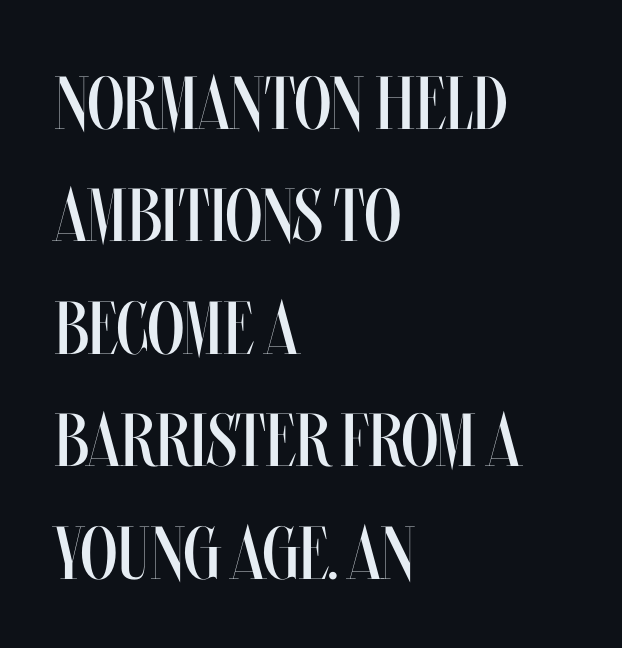
Q: Is the text bold? A: No.
Q: Is the text italic (slanted)? A: No, it is upright.
Q: Is the text underlined? A: No.
Q: How is the paragraph aligned? A: Left-aligned.
Q: Is the spacing between letters normal or unusually wide? A: Normal.
Q: Is the spacing between lines tight, normal or loose? A: Normal.
Q: Width (condensed, normal, or wide)? A: Condensed.
Q: Stroke contrast? A: Medium.
Q: x-height? A: Large.
Q: Monospaced? A: No.
